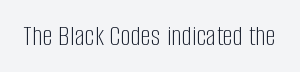
The image shows 29 px light, condensed sans-serif type, upright; set normal letter spacing, not underlined; low stroke contrast and a large x-height.
